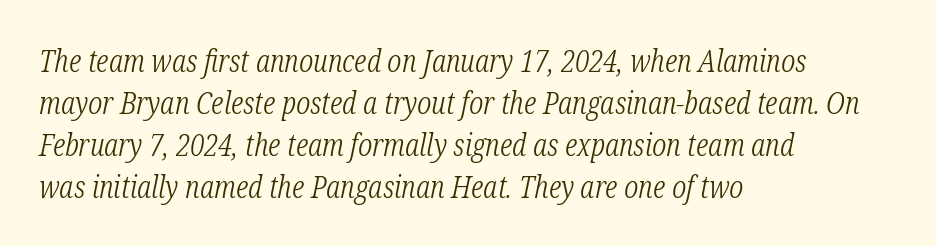
The image shows 30 px light, condensed serif type, italic (leaning right); set left-aligned, normal line spacing (1.4x), normal letter spacing, not underlined; low stroke contrast and a medium x-height.
